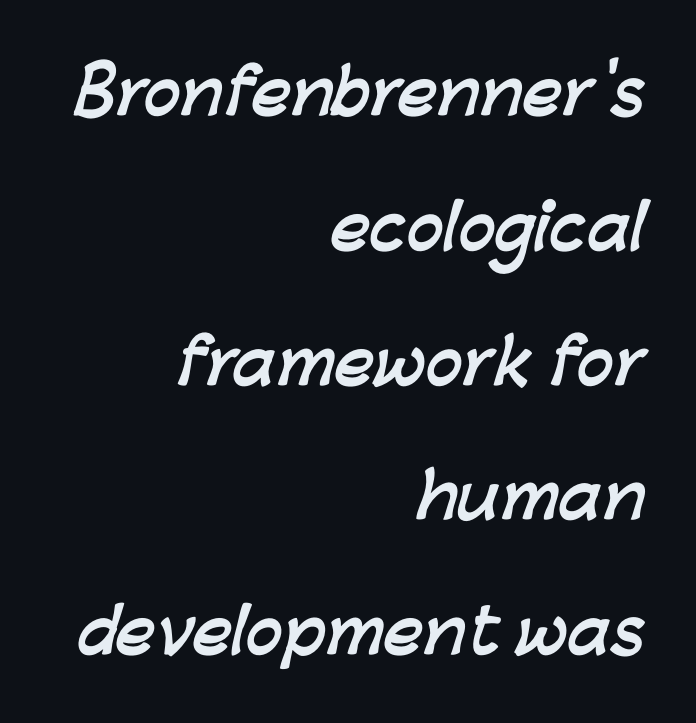
{"serif": "no", "bold": "yes", "weight": "semibold", "width": "normal", "stroke_contrast": "low", "x_height": "medium", "monospaced": "no", "underline": "no", "align": "right", "line_spacing": "loose", "line_spacing_ratio": 2.21, "letter_spacing": "normal", "letter_spacing_em": 0.0, "glyph_px": 61}
